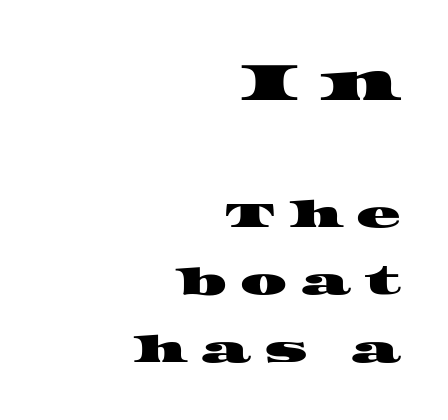
This sample is right-justified, so line beginnings fall wherever the words allow. A typesetter would call this proportional, since set widths differ per character. The glyphs are unaccompanied by any horizontal stroke below them. Visually, the top section dominates because its glyphs are scaled up.
